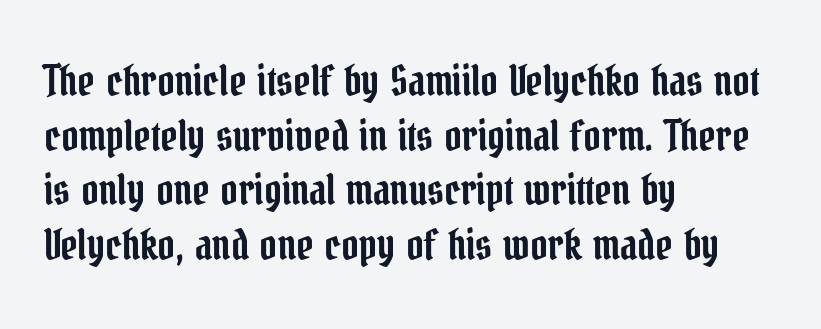
Underline: absent. The characters display serif detailing at their extremities. Is this a fixed-width face? No — the glyphs have proportional, varying widths. Visually the block forms a straight wall on the left and a jagged coastline on the right. The tracking reads as untouched default to a designer's eye.
